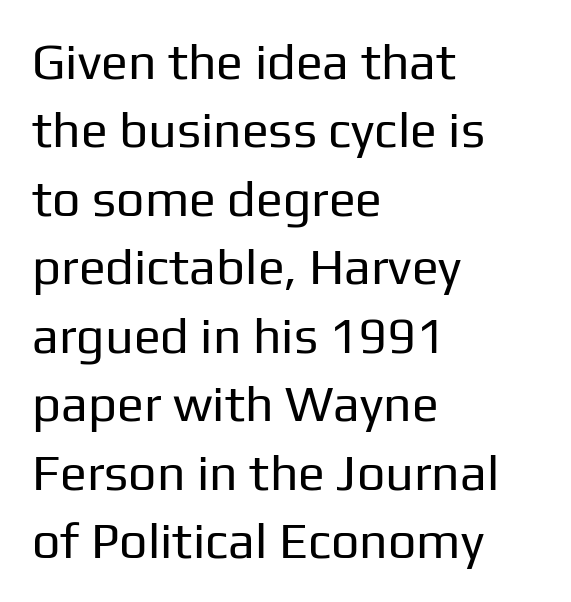
Q: Is the text bold? A: No.
Q: Is the text italic (slanted)? A: No, it is upright.
Q: Is the typeface a serif or a sans-serif typeface? A: Sans-serif.
Q: Is the text underlined? A: No.
Q: How is the paragraph aligned? A: Left-aligned.
Q: Is the spacing between letters normal or unusually wide? A: Normal.
Q: Is the spacing between lines tight, normal or loose? A: Normal.
Q: Width (condensed, normal, or wide)? A: Normal.
Q: Stroke contrast? A: Low.
Q: x-height? A: Medium.
Q: Monospaced? A: No.
